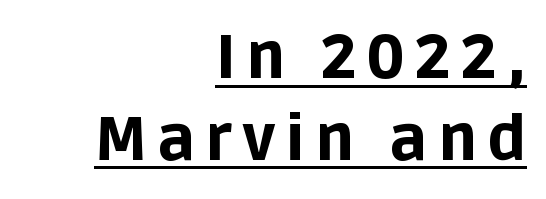
{"serif": "no", "italic": "no", "bold": "yes", "weight": "bold", "width": "normal", "stroke_contrast": "low", "x_height": "large", "monospaced": "no", "underline": "yes", "align": "right", "line_spacing": "normal", "line_spacing_ratio": 1.32, "glyph_px": 62}
